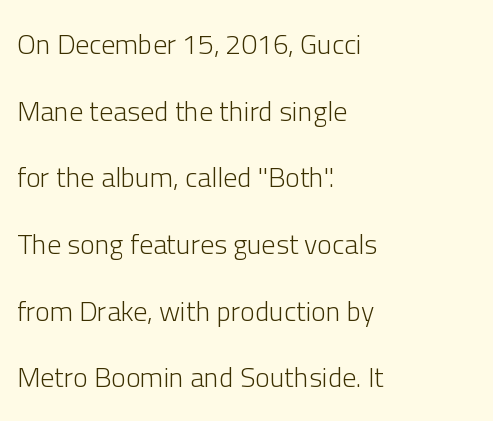
The image shows 28 px light sans-serif type, upright; set left-aligned, loose line spacing (2.38x), normal letter spacing, not underlined; low stroke contrast and a medium x-height.
